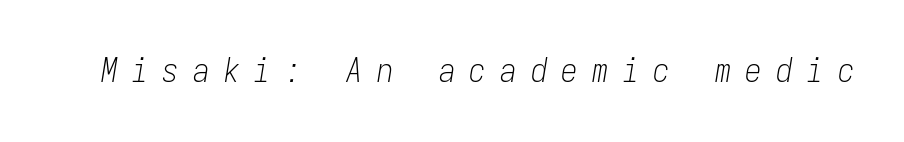
Q: Is the text bold? A: No.
Q: Is the text italic (slanted)? A: Yes, it leans right by about 9 degrees.
Q: Is the text underlined? A: No.
Q: Is the spacing between letters normal or unusually wide? A: Unusually wide.
Q: Width (condensed, normal, or wide)? A: Condensed.
Q: Stroke contrast? A: Low.
Q: x-height? A: Medium.
Q: Monospaced? A: Yes.
